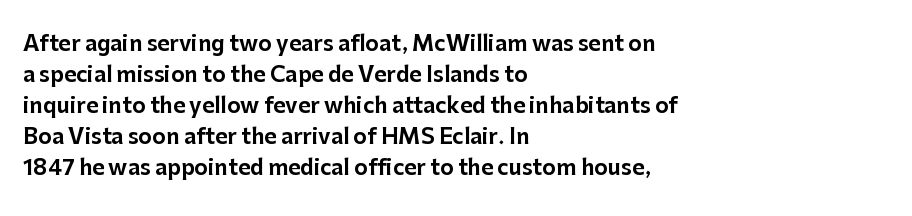
Q: Is the text italic (slanted)? A: No, it is upright.
Q: Is the text underlined? A: No.
Q: How is the paragraph aligned? A: Left-aligned.
Q: Is the spacing between letters normal or unusually wide? A: Normal.
Q: Is the spacing between lines tight, normal or loose? A: Normal.
